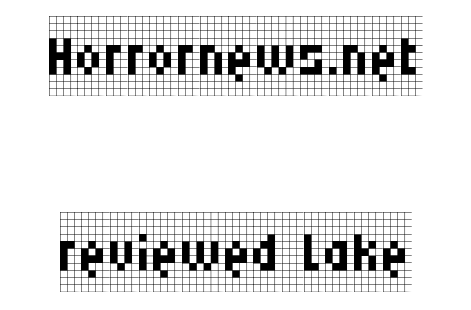
Q: Is the text bold? A: No.
Q: Is the text italic (slanted)? A: No, it is upright.
Q: Is the typeface a serif or a sans-serif typeface? A: Serif.
Q: Is the text underlined? A: No.
Q: Is the spacing between letters normal or unusually wide? A: Normal.
Q: Is the spacing between lines tight, normal or loose? A: Loose.
Q: Width (condensed, normal, or wide)? A: Condensed.
Q: Stroke contrast? A: Low.
Q: x-height? A: Large.
Q: Monospaced? A: No.
